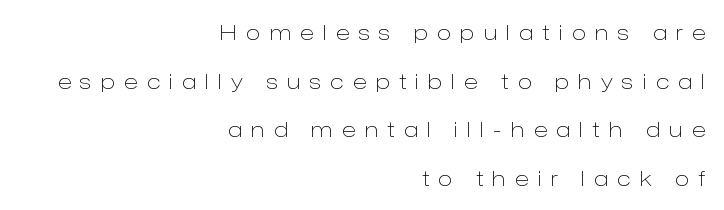
A light-to-regular cut is what we see here. Horizontal bands of white between lines are thick stripes. The paragraph has a hard right edge and a soft left edge. This rendering widens character spacing well past its baseline value. Clear beneath every line of the passage.
